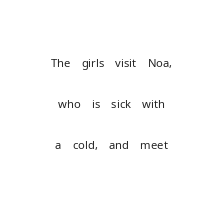
{"italic": "no", "bold": "no", "underline": "no", "line_spacing_ratio": 1.79, "letter_spacing": "normal", "letter_spacing_em": 0.0, "glyph_px": 23}
